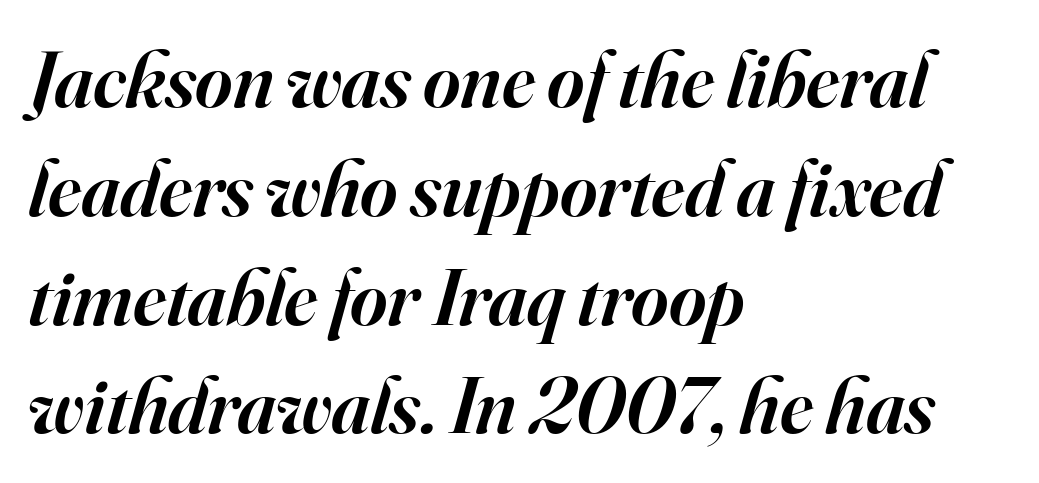
{"serif": "yes", "italic": "yes", "lean": "right", "slant_degrees": 16, "bold": "semi", "weight": "semibold", "width": "normal", "stroke_contrast": "high", "x_height": "small", "monospaced": "no", "underline": "no", "align": "left", "line_spacing": "normal", "line_spacing_ratio": 1.36, "letter_spacing": "normal", "letter_spacing_em": 0.0, "glyph_px": 80}
